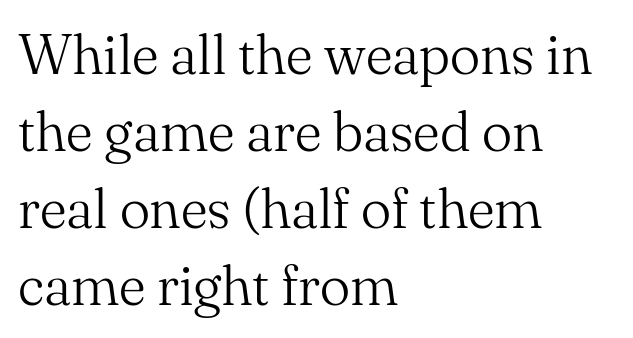
{"serif": "yes", "italic": "no", "bold": "no", "weight": "light", "width": "normal", "stroke_contrast": "medium", "x_height": "small", "monospaced": "no", "underline": "no", "align": "left", "line_spacing": "normal", "line_spacing_ratio": 1.35, "letter_spacing": "normal", "letter_spacing_em": 0.0, "glyph_px": 57}
